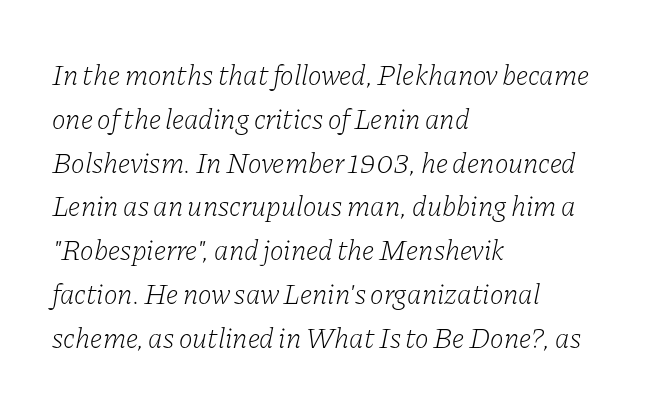
Q: Is the text bold? A: No.
Q: Is the text italic (slanted)? A: Yes, it leans right by about 11 degrees.
Q: Is the typeface a serif or a sans-serif typeface? A: Serif.
Q: Is the text underlined? A: No.
Q: How is the paragraph aligned? A: Left-aligned.
Q: Is the spacing between letters normal or unusually wide? A: Normal.
Q: Is the spacing between lines tight, normal or loose? A: Normal.
Q: Width (condensed, normal, or wide)? A: Normal.
Q: Stroke contrast? A: Low.
Q: x-height? A: Medium.
Q: Monospaced? A: No.
